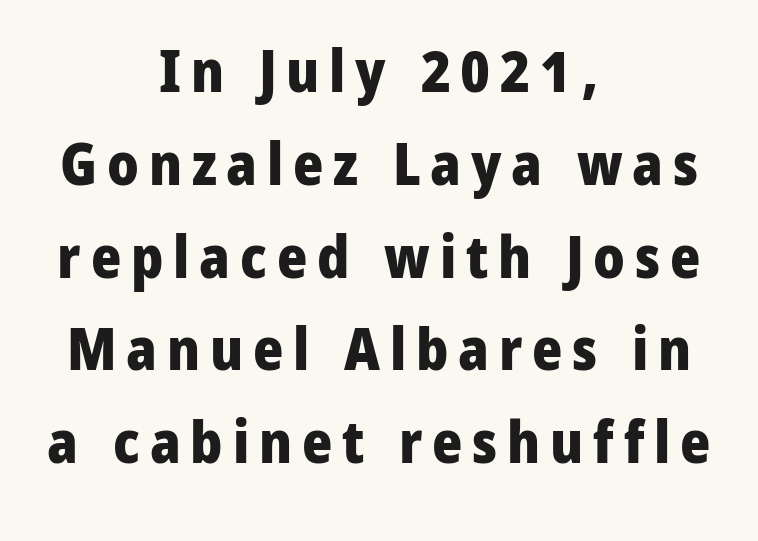
The image shows 58 px heavy sans-serif type, upright; set centered, normal line spacing (1.6x), not underlined; low stroke contrast and a medium x-height.
